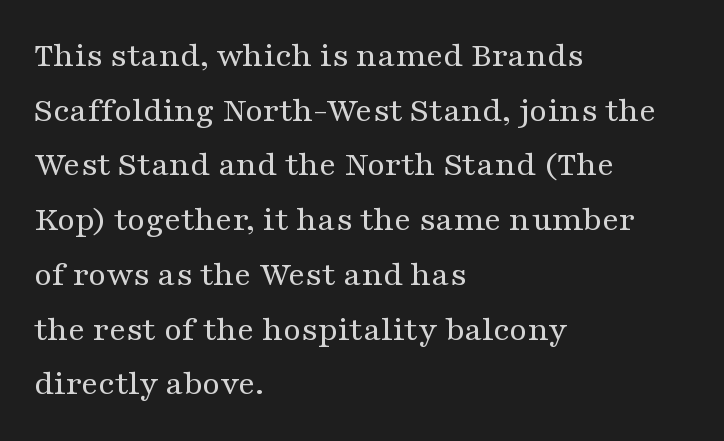
{"serif": "yes", "italic": "no", "bold": "no", "weight": "regular", "width": "wide", "stroke_contrast": "medium", "x_height": "medium", "monospaced": "no", "underline": "no", "align": "left", "line_spacing": "normal", "line_spacing_ratio": 1.52, "letter_spacing": "normal", "letter_spacing_em": 0.0, "glyph_px": 36}
